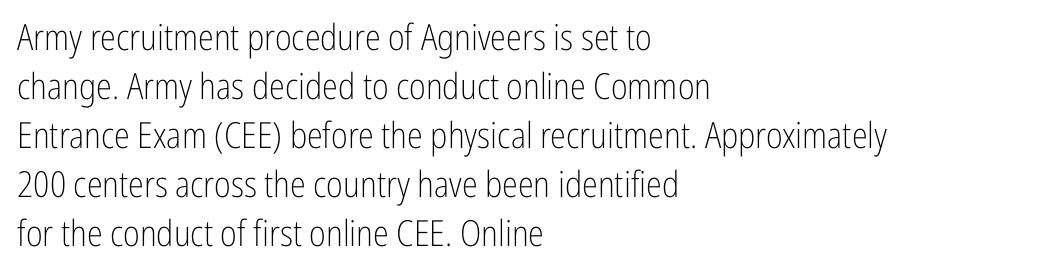
Q: Is the text bold? A: No.
Q: Is the text italic (slanted)? A: No, it is upright.
Q: Is the typeface a serif or a sans-serif typeface? A: Sans-serif.
Q: Is the text underlined? A: No.
Q: How is the paragraph aligned? A: Left-aligned.
Q: Is the spacing between letters normal or unusually wide? A: Normal.
Q: Is the spacing between lines tight, normal or loose? A: Normal.
Q: Width (condensed, normal, or wide)? A: Condensed.
Q: Stroke contrast? A: Low.
Q: x-height? A: Medium.
Q: Monospaced? A: No.
